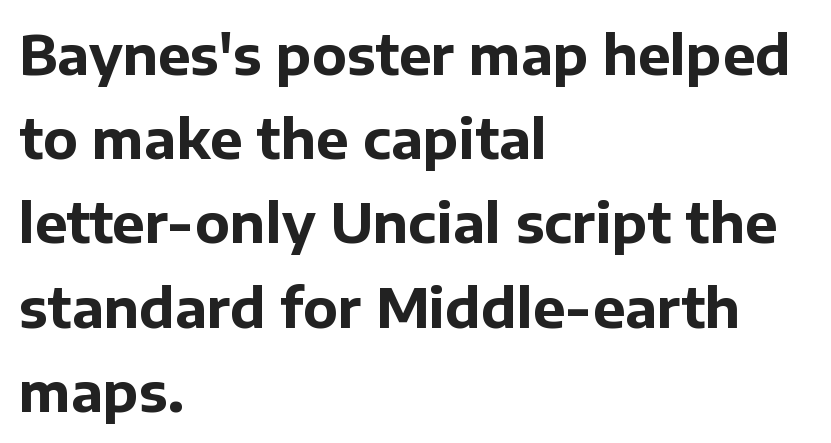
The image shows 54 px bold sans-serif type, upright; set left-aligned, normal line spacing (1.56x), normal letter spacing, not underlined; low stroke contrast and a medium x-height.
